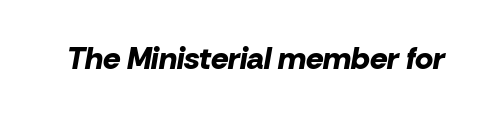
The face used here is proportionally spaced, like ordinary book or web type. You can tell it's italic because the verticals aren't actually vertical. Is the letter spacing exaggerated? No — it looks like the ordinary default. The font is running at its bold setting.
